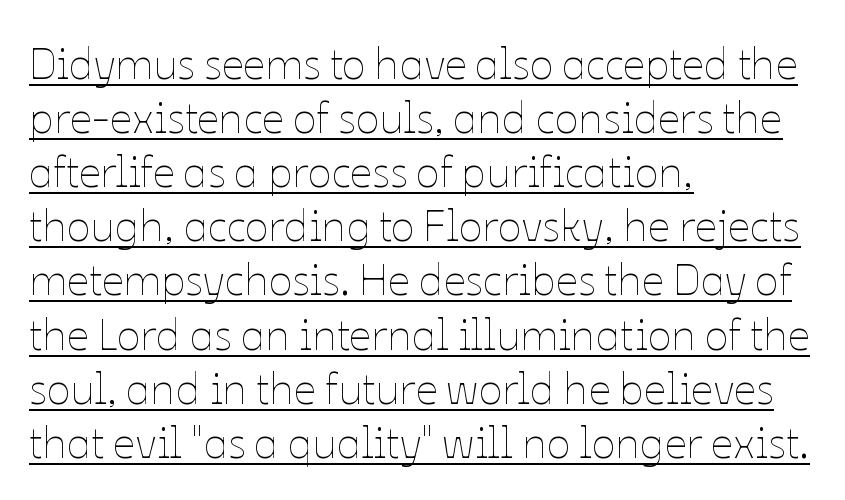
Q: Is the text bold? A: No.
Q: Is the text italic (slanted)? A: No, it is upright.
Q: Is the text underlined? A: Yes.
Q: How is the paragraph aligned? A: Left-aligned.
Q: Is the spacing between letters normal or unusually wide? A: Normal.
Q: Width (condensed, normal, or wide)? A: Normal.
Q: Stroke contrast? A: Low.
Q: x-height? A: Medium.
Q: Monospaced? A: No.
